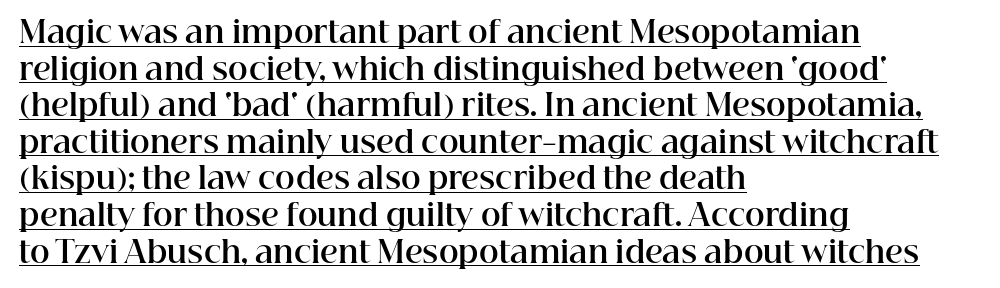
Q: Is the text bold? A: Yes.
Q: Is the text italic (slanted)? A: No, it is upright.
Q: Is the typeface a serif or a sans-serif typeface? A: Serif.
Q: Is the text underlined? A: Yes.
Q: How is the paragraph aligned? A: Left-aligned.
Q: Is the spacing between letters normal or unusually wide? A: Normal.
Q: Width (condensed, normal, or wide)? A: Normal.
Q: Stroke contrast? A: High.
Q: x-height? A: Medium.
Q: Monospaced? A: No.
